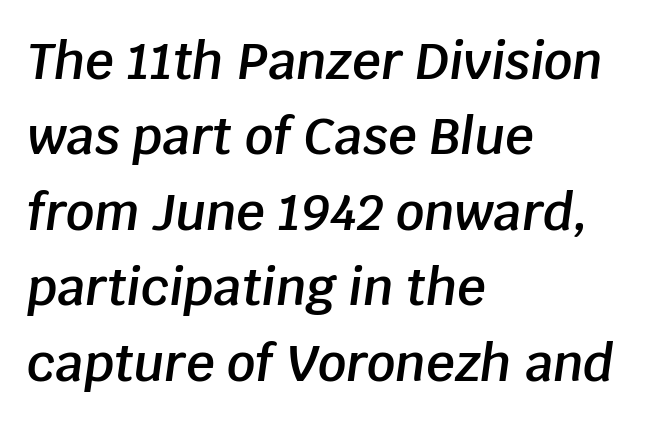
The image shows 50 px semibold type, italic (leaning right); set left-aligned, normal line spacing (1.51x), normal letter spacing, not underlined; low stroke contrast and a large x-height.
